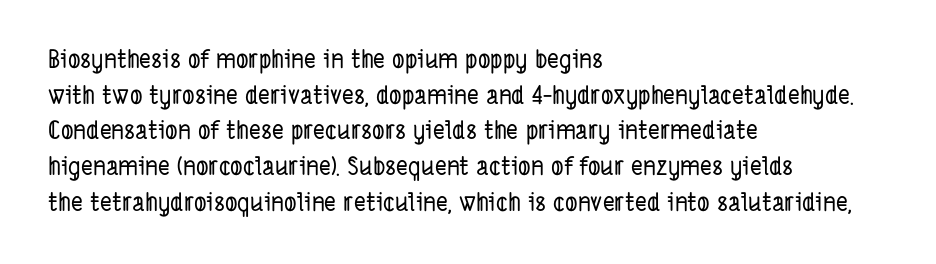
The image shows 25 px text type; set left-aligned, normal line spacing (1.43x), normal letter spacing, not underlined.
